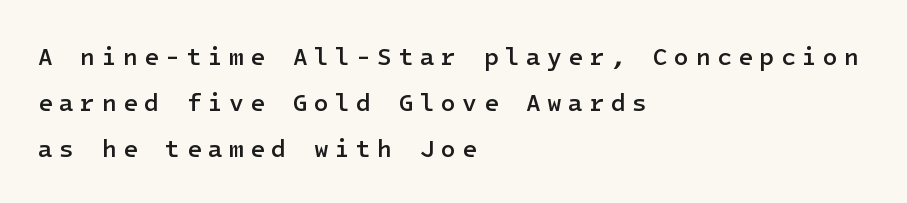
Q: Is the text bold? A: Semi-bold.
Q: Is the text italic (slanted)? A: No, it is upright.
Q: Is the text underlined? A: No.
Q: How is the paragraph aligned? A: Left-aligned.
Q: Is the spacing between letters normal or unusually wide? A: Unusually wide.
Q: Is the spacing between lines tight, normal or loose? A: Loose.
